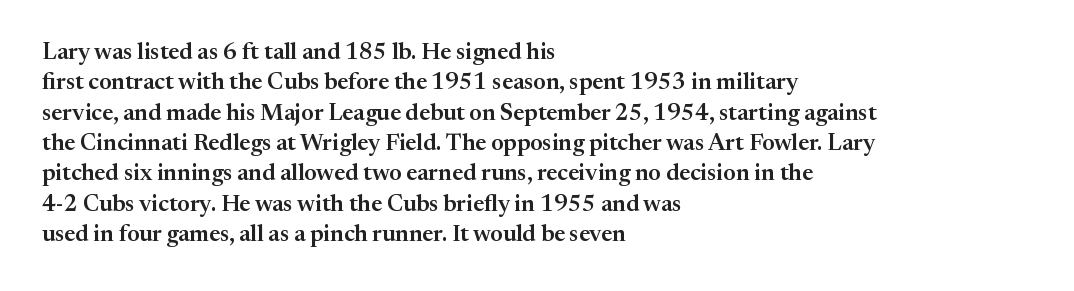
The image shows 23 px text type, upright; set left-aligned, normal line spacing (1.32x), normal letter spacing, not underlined.
